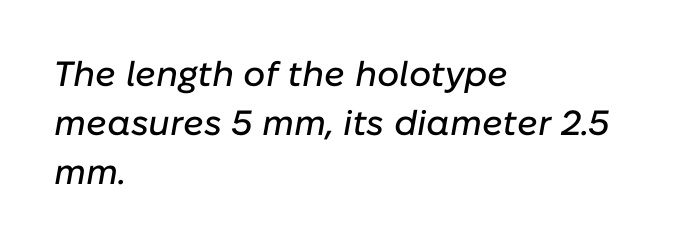
Clear beneath every line of the passage. Letter spacing: default. Every row of glyphs begins at an identical x-position on the left. Horizontal bands of white between lines are of average thickness. These lines were composed using italics.
